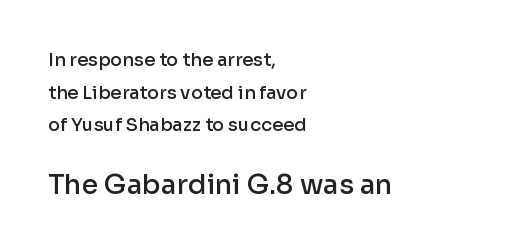
Q: Is the text bold? A: Semi-bold.
Q: Is the text italic (slanted)? A: No, it is upright.
Q: Is the text underlined? A: No.
Q: How is the paragraph aligned? A: Left-aligned.
Q: Is the spacing between letters normal or unusually wide? A: Normal.
Q: Which block of text is set in a larger size, the first (top) or the second (bottom)? A: The second (bottom) one.
